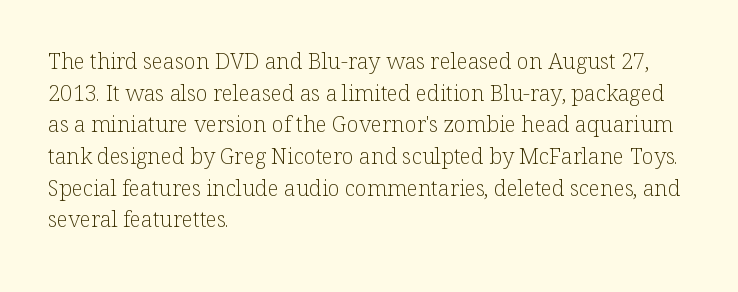
The image shows 22 px text type, upright; set left-aligned, normal line spacing (1.44x), normal letter spacing, not underlined.
